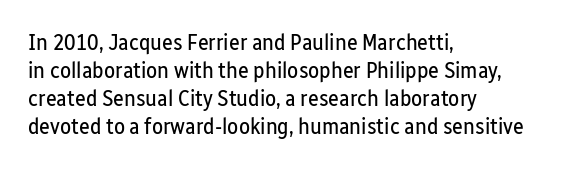
Q: Is the text bold? A: No.
Q: Is the text italic (slanted)? A: No, it is upright.
Q: Is the text underlined? A: No.
Q: How is the paragraph aligned? A: Left-aligned.
Q: Is the spacing between letters normal or unusually wide? A: Normal.
